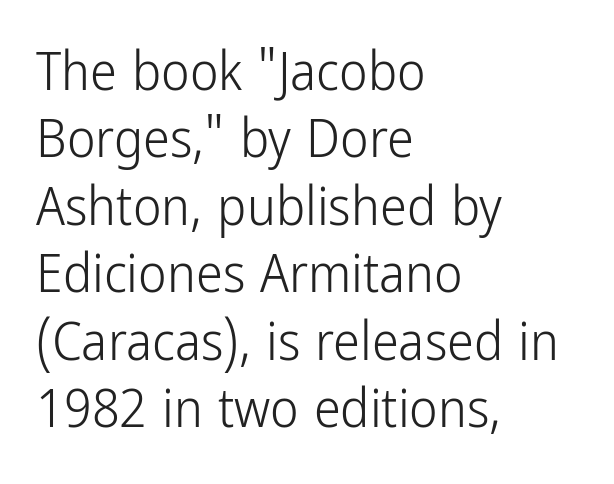
Typographically, this falls in the sans-serif category. Standard letterfit; no display-style spreading of the glyphs. The cut favours lightness, reaching ordinary text weight at its darkest. Casual observation: everything's shoved over to the left. Unlike italic type, these characters show no tilt at all. The specimen omits any rule beneath the text block's lines.
